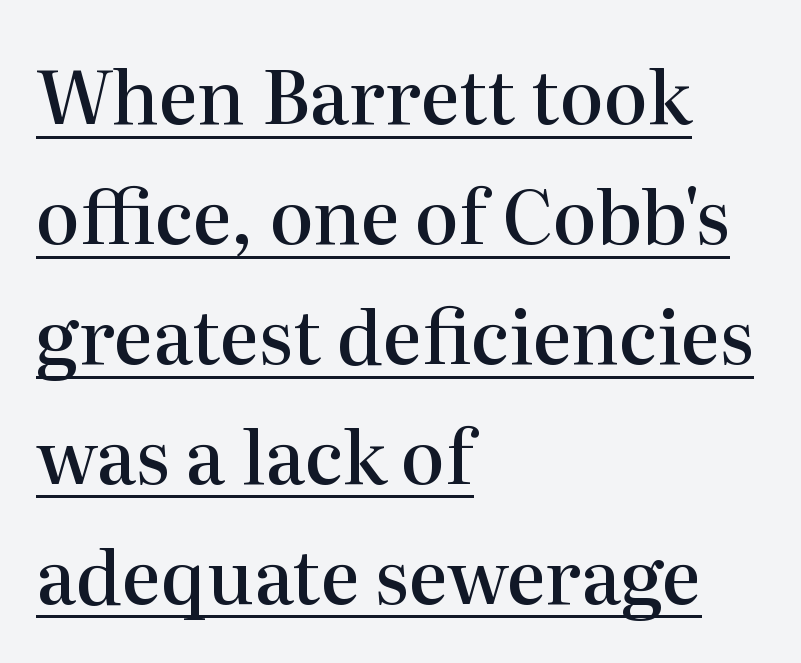
Q: Is the text bold? A: Semi-bold.
Q: Is the text italic (slanted)? A: No, it is upright.
Q: Is the typeface a serif or a sans-serif typeface? A: Serif.
Q: Is the text underlined? A: Yes.
Q: How is the paragraph aligned? A: Left-aligned.
Q: Is the spacing between letters normal or unusually wide? A: Normal.
Q: Is the spacing between lines tight, normal or loose? A: Normal.
Q: Width (condensed, normal, or wide)? A: Normal.
Q: Stroke contrast? A: High.
Q: x-height? A: Medium.
Q: Monospaced? A: No.
